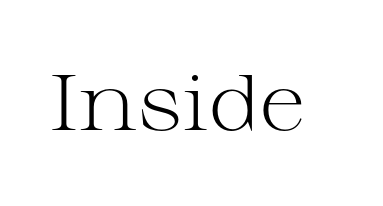
The image shows 79 px light, wide serif type, upright; set normal letter spacing, not underlined; medium stroke contrast and a medium x-height.
